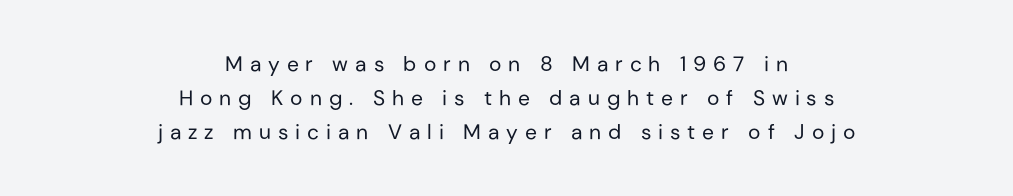
The image shows 21 px text type, upright; set centered, normal line spacing (1.61x), unusually wide letter spacing (+0.33 em), not underlined.
